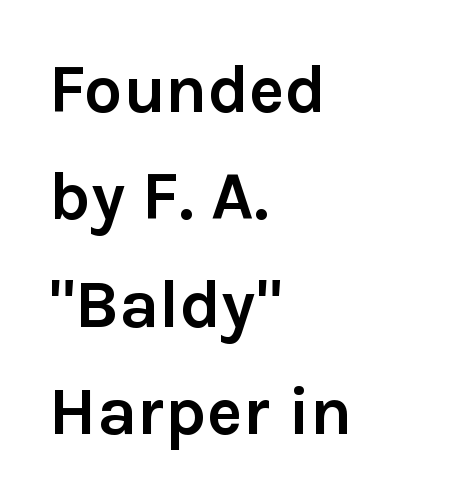
{"serif": "no", "italic": "no", "bold": "yes", "weight": "semibold", "width": "normal", "stroke_contrast": "low", "x_height": "medium", "monospaced": "no", "underline": "no", "align": "left", "line_spacing": "normal", "line_spacing_ratio": 1.58, "letter_spacing": "normal", "letter_spacing_em": 0.0, "glyph_px": 68}
